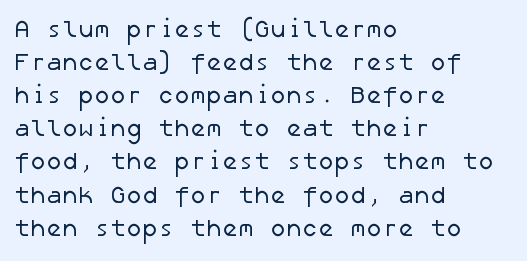
The image shows 24 px text type; set left-aligned, normal line spacing (1.38x), normal letter spacing, not underlined.
